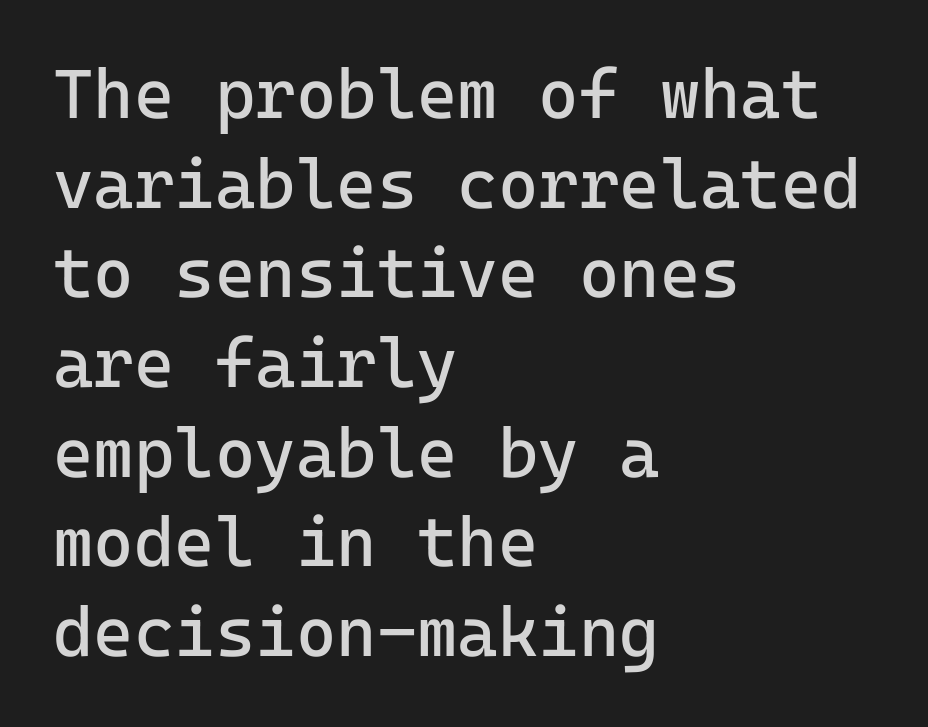
Is the stroke heavy? The answer is a plain regular-or-lighter. Note the uniform advance width — an 'i' takes as much space as an 'm'. To sum up the face: it is a sans, with no serifs. Is there any slant? The stems are plumb. The zone under the glyphs is completely vacant. Leftover space on each line is placed entirely after the last word.
